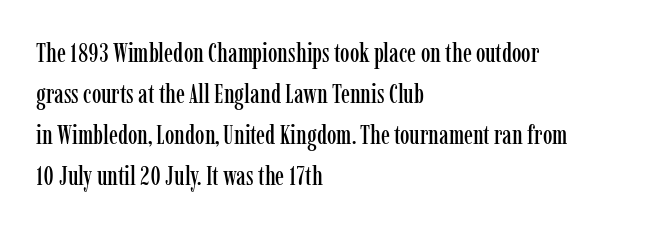
Q: Is the text italic (slanted)? A: No, it is upright.
Q: Is the text underlined? A: No.
Q: How is the paragraph aligned? A: Left-aligned.
Q: Is the spacing between letters normal or unusually wide? A: Normal.
Q: Is the spacing between lines tight, normal or loose? A: Normal.
